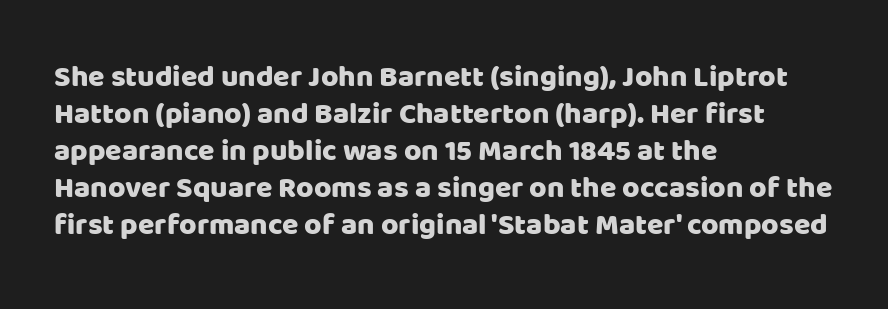
Q: Is the text italic (slanted)? A: No, it is upright.
Q: Is the typeface a serif or a sans-serif typeface? A: Sans-serif.
Q: Is the text underlined? A: No.
Q: How is the paragraph aligned? A: Left-aligned.
Q: Is the spacing between letters normal or unusually wide? A: Normal.
Q: Width (condensed, normal, or wide)? A: Normal.
Q: Stroke contrast? A: Low.
Q: x-height? A: Large.
Q: Monospaced? A: No.
